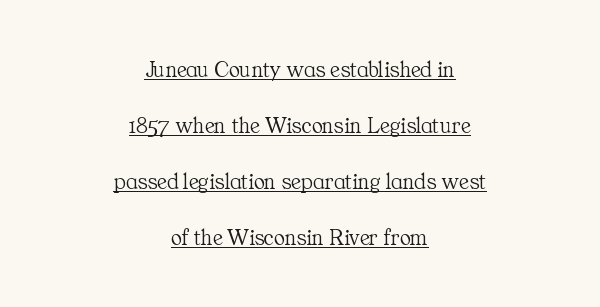
Heft: none added — not bold. The lettering stays uniformly vertical, giving the passage a roman look. Has an underline been added? It has. Tracking value appears to be zero — textbook default spacing.
